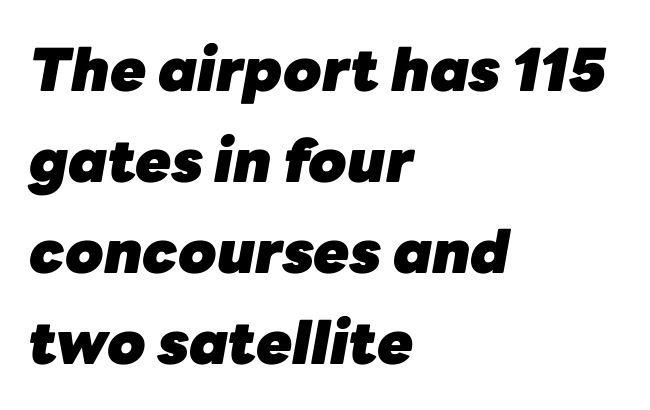
The image shows 59 px heavy type, italic (leaning right); set left-aligned, normal line spacing (1.54x), normal letter spacing, not underlined; low stroke contrast and a medium x-height.
